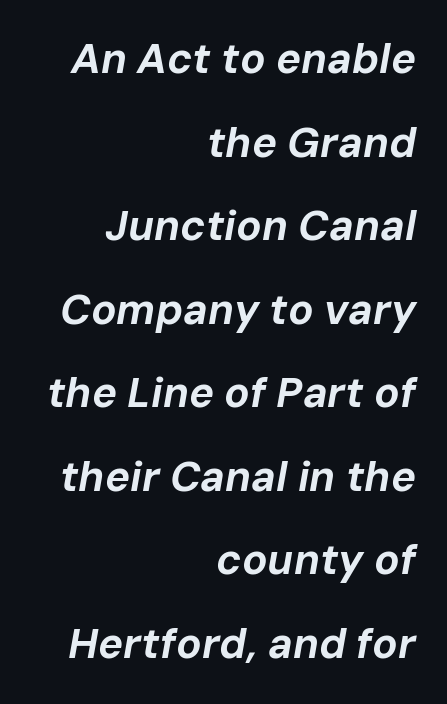
{"italic": "yes", "lean": "right", "slant_degrees": 10, "bold": "yes", "weight": "bold", "width": "normal", "stroke_contrast": "low", "x_height": "medium", "monospaced": "no", "underline": "no", "align": "right", "line_spacing": "loose", "line_spacing_ratio": 1.99, "letter_spacing": "normal", "letter_spacing_em": 0.0, "glyph_px": 42}
